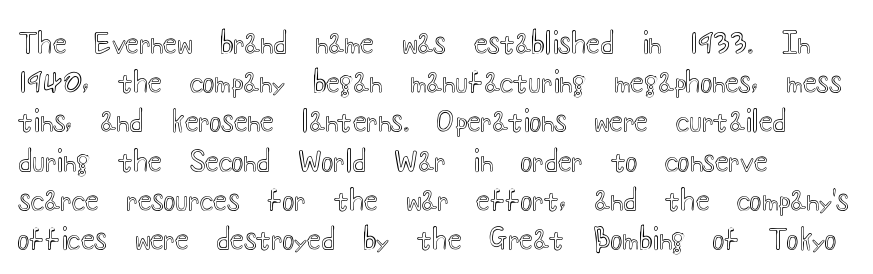
The image shows 28 px wide type, upright; set left-aligned, normal line spacing (1.4x), normal letter spacing, not underlined; a small x-height.
